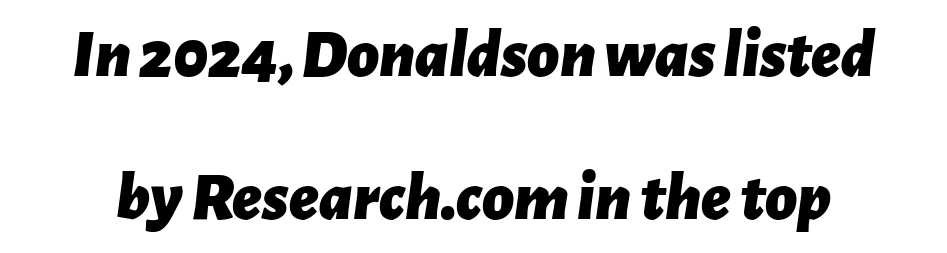
{"italic": "yes", "lean": "right", "slant_degrees": 7, "bold": "yes", "weight": "bold", "width": "normal", "stroke_contrast": "low", "x_height": "medium", "monospaced": "no", "underline": "no", "line_spacing": "loose", "line_spacing_ratio": 2.07, "letter_spacing": "normal", "letter_spacing_em": 0.0, "glyph_px": 69}
